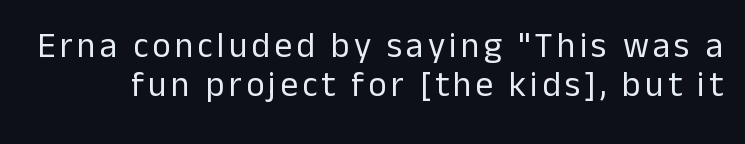
In terms of letterform style, serifs are entirely absent. Underline: absent. Ink coverage per letter is moderate at most. Do the characters align in a grid? No, the font is proportional.
